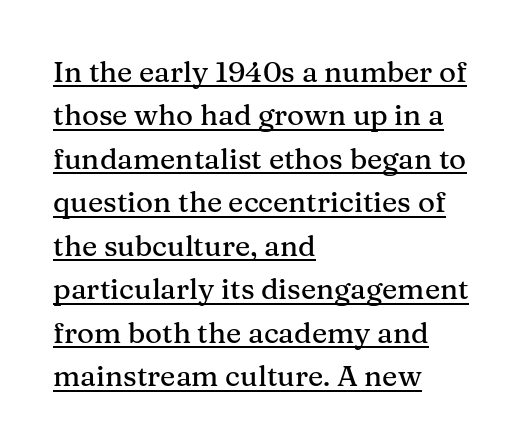
Compared with typical paragraphs, the rows here are spaced about the same. Looks like regular typesetting: each glyph gets only the width it needs. Caption: multi-line text, flush left, ragged right. Here the glyphs are tracked normally, forming tight word shapes.
